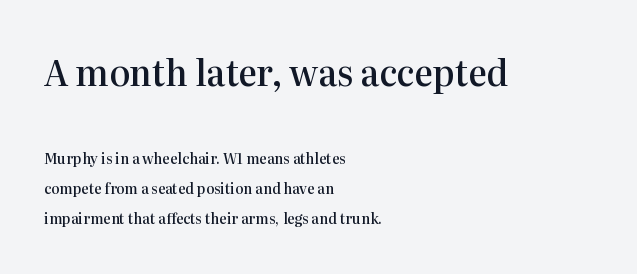
Q: Is the text bold? A: Semi-bold.
Q: Is the text italic (slanted)? A: No, it is upright.
Q: Is the typeface a serif or a sans-serif typeface? A: Serif.
Q: Is the text underlined? A: No.
Q: How is the paragraph aligned? A: Left-aligned.
Q: Is the spacing between letters normal or unusually wide? A: Normal.
Q: Is the spacing between lines tight, normal or loose? A: Loose.
Q: Which block of text is set in a larger size, the first (top) or the second (bottom)? A: The first (top) one.
Q: Width (condensed, normal, or wide)? A: Normal.
Q: Stroke contrast? A: High.
Q: x-height? A: Medium.
Q: Monospaced? A: No.
